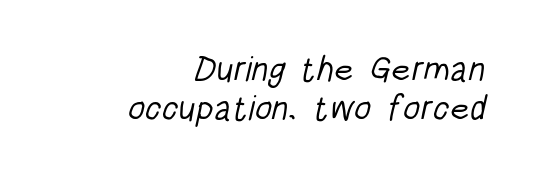
Right-aligned paragraph, ragged on the left. Think of a printed novel: that variable character pitch is what you see here. Standard letterfit; no display-style spreading of the glyphs. Does the leading feel generous? Not at all — it's pinched. The designer went with a sans here, leaving each stem footless. The characters are drawn with everyday or finer stroke widths.
